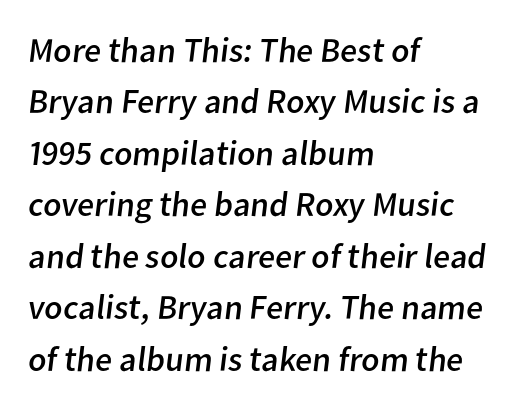
Q: Is the text bold? A: No.
Q: Is the typeface a serif or a sans-serif typeface? A: Sans-serif.
Q: Is the text underlined? A: No.
Q: How is the paragraph aligned? A: Left-aligned.
Q: Is the spacing between letters normal or unusually wide? A: Normal.
Q: Is the spacing between lines tight, normal or loose? A: Normal.
Q: Width (condensed, normal, or wide)? A: Normal.
Q: Stroke contrast? A: Low.
Q: x-height? A: Medium.
Q: Monospaced? A: No.
